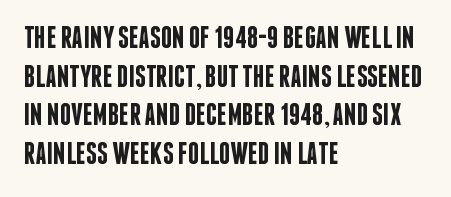
The image shows 31 px semibold, condensed sans-serif type, upright; set left-aligned, normal line spacing (1.25x), normal letter spacing, not underlined; low stroke contrast and a large x-height.
